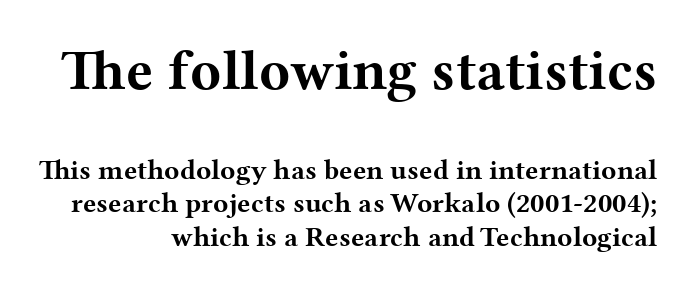
The image shows 57 px bold, wide serif type, upright; set right-aligned, line spacing 1.21x, normal letter spacing, not underlined; the first (top) block is 2.04x larger; medium stroke contrast and a medium x-height.
